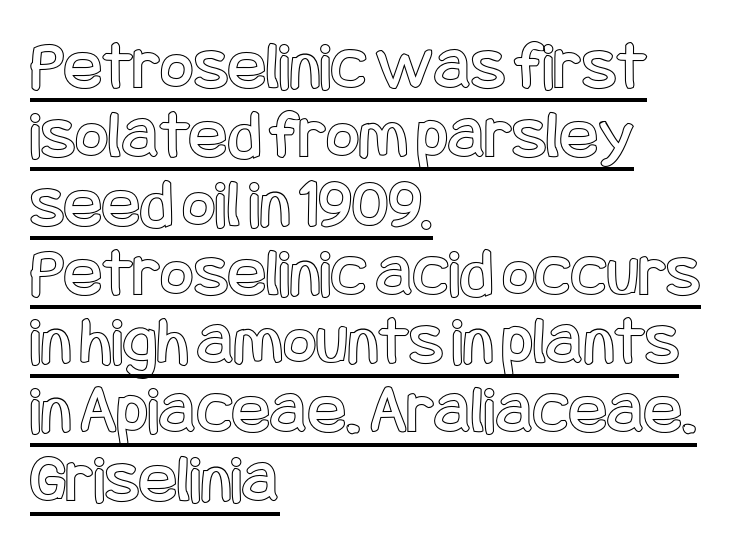
The image shows 71 px condensed type, upright; set left-aligned, tight line spacing (0.97x), normal letter spacing, underlined; a large x-height.
